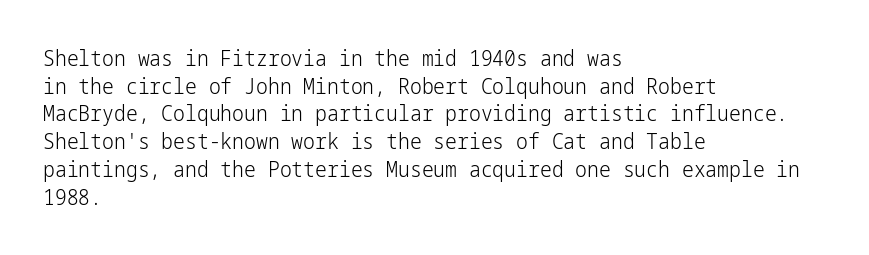
Q: Is the text bold? A: No.
Q: Is the text italic (slanted)? A: No, it is upright.
Q: Is the text underlined? A: No.
Q: How is the paragraph aligned? A: Left-aligned.
Q: Is the spacing between letters normal or unusually wide? A: Normal.
Q: Is the spacing between lines tight, normal or loose? A: Normal.
